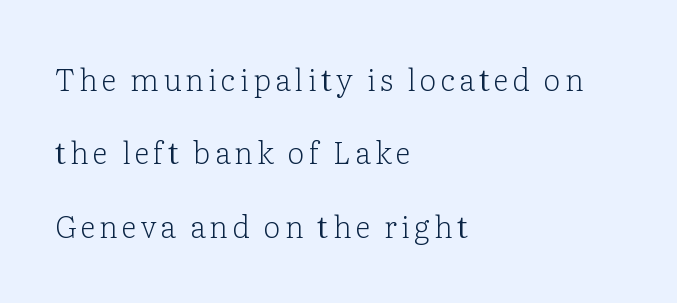
Q: Is the text bold? A: No.
Q: Is the text italic (slanted)? A: No, it is upright.
Q: Is the typeface a serif or a sans-serif typeface? A: Serif.
Q: Is the text underlined? A: No.
Q: How is the paragraph aligned? A: Left-aligned.
Q: Is the spacing between lines tight, normal or loose? A: Loose.
Q: Width (condensed, normal, or wide)? A: Normal.
Q: Stroke contrast? A: Low.
Q: x-height? A: Medium.
Q: Monospaced? A: No.
